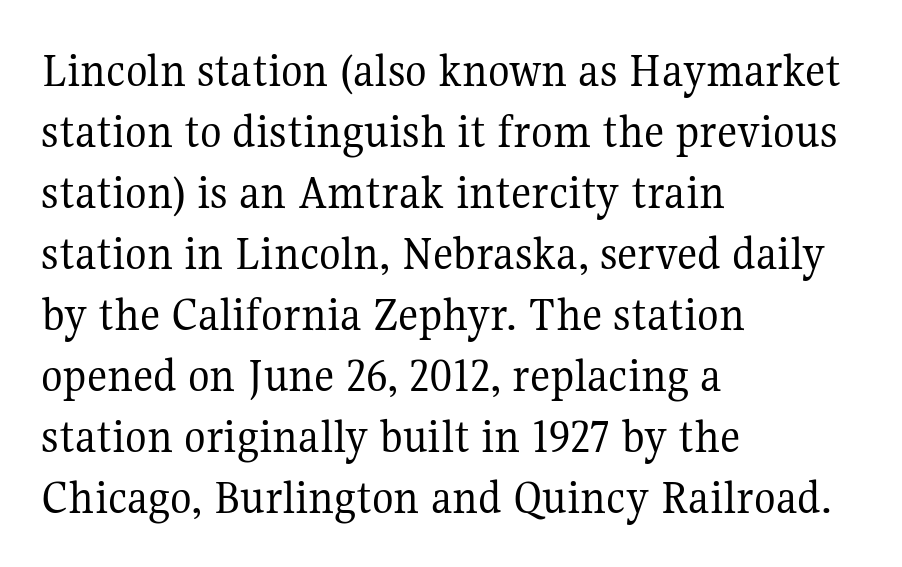
This is serif lettering, the kind often seen in printed books. Ink coverage per letter is moderate at most. How are the letters spaced? Ordinarily, with no added tracking. The axis of the letterforms is exactly vertical. Typeset ragged right — the left edge is the straight one. Just letters on the line, the space beneath them empty.
